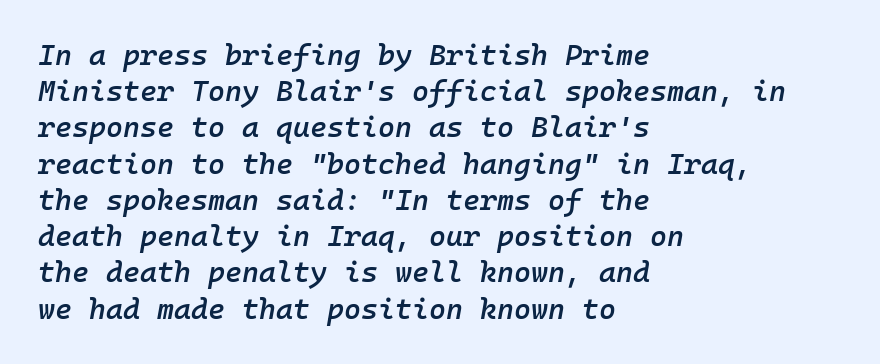
Q: Is the text bold? A: Semi-bold.
Q: Is the text italic (slanted)? A: Yes, it leans right by about 10 degrees.
Q: Is the text underlined? A: No.
Q: How is the paragraph aligned? A: Left-aligned.
Q: Is the spacing between letters normal or unusually wide? A: Normal.
Q: Is the spacing between lines tight, normal or loose? A: Normal.
Q: Width (condensed, normal, or wide)? A: Normal.
Q: Stroke contrast? A: Low.
Q: x-height? A: Medium.
Q: Monospaced? A: Yes.
